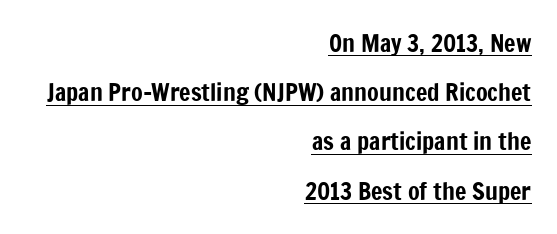
Compared with typical body copy, the letter spacing here is the same. Each line of the rendering has a horizontal stroke beneath the glyphs. Alignment: flush right. It's the straight-up-and-down kind of type. Each new line begins a long way beneath the previous one.
